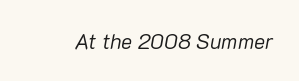
Honestly, the letter spacing is just normal — you wouldn't notice it. The specimen reads as italic at a glance. On a weight scale, this lands at 450 or below. The zone under the glyphs is completely vacant.
